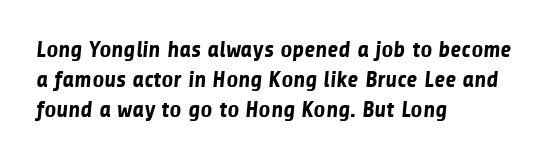
Glyph-to-glyph distance matches everyday printed text. These lines stack with their left ends in a neat column. A bare baseline throughout the passage. Baseline-to-baseline distance is the conventional proportion of letter height. The strokes are fattened all the way to bold.
